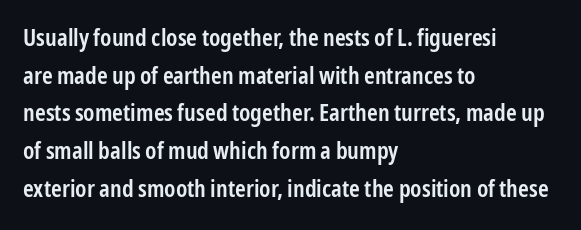
The image shows 24 px text type, upright; set left-aligned, normal line spacing (1.57x), normal letter spacing, not underlined.
